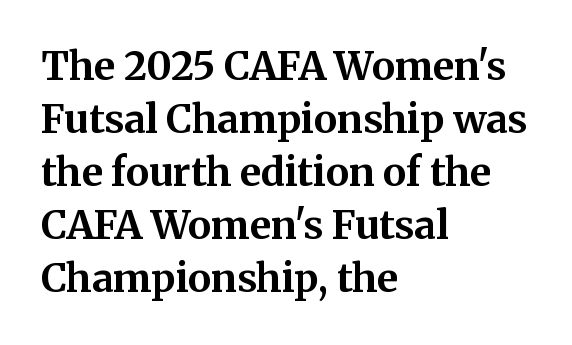
The ragged edge is on the right, which tells us the setting is flush left. Summary of weight: heavy, a full bold. The block of text has a typical density, with ordinary space between rows. Typographically, this falls in the serif category. A typesetter would call this proportional, since set widths differ per character. The passage shown has conventional tracking throughout.
